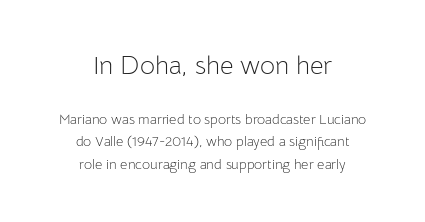
Tracking value appears to be zero — textbook default spacing. Reading down the column, the eye jumps a familiar distance to each next line. The typesetter chose a symmetrical, centered arrangement here. When letters stand straight like this, we call the style roman or upright. Between these two stacked blocks, the higher one wins on size. Unmarked baselines from the first word to the last.
